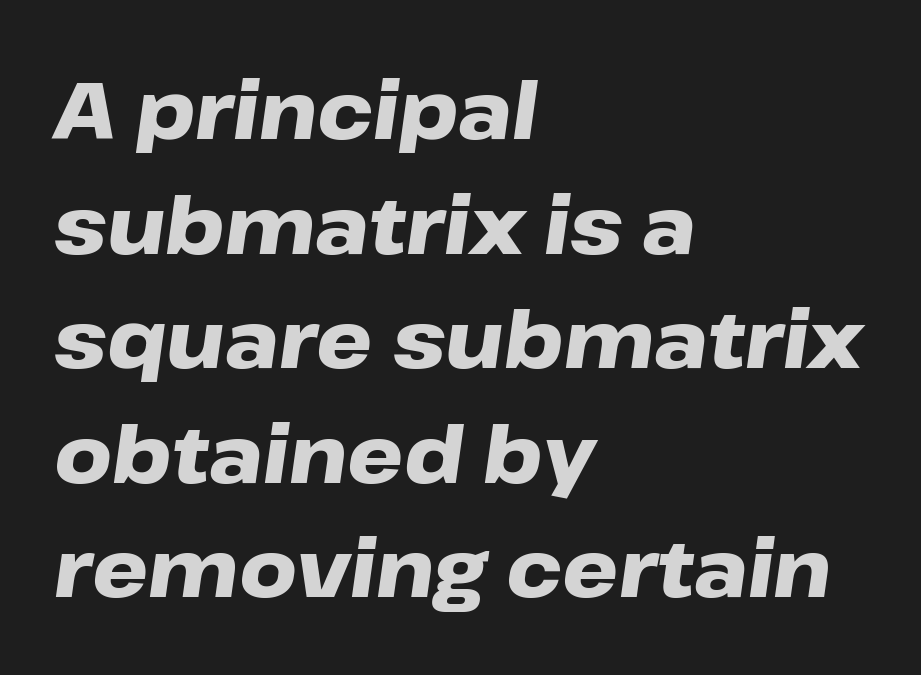
Set as a true bold cut, around the 700 mark. The face used here is proportionally spaced, like ordinary book or web type. Left-aligned paragraph, ragged on the right. The specimen omits any rule beneath the text block's lines. Reading down the column, the eye jumps a familiar distance to each next line. The gaps between neighbouring characters are ordinary and unremarkable.
